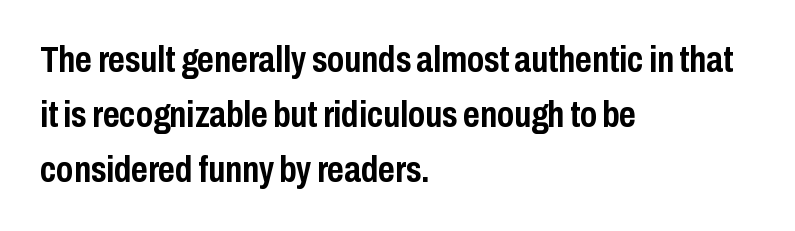
{"serif": "no", "italic": "no", "bold": "yes", "weight": "semibold", "width": "condensed", "stroke_contrast": "low", "x_height": "medium", "monospaced": "no", "underline": "no", "align": "left", "line_spacing": "normal", "line_spacing_ratio": 1.53, "letter_spacing": "normal", "letter_spacing_em": 0.0, "glyph_px": 36}
